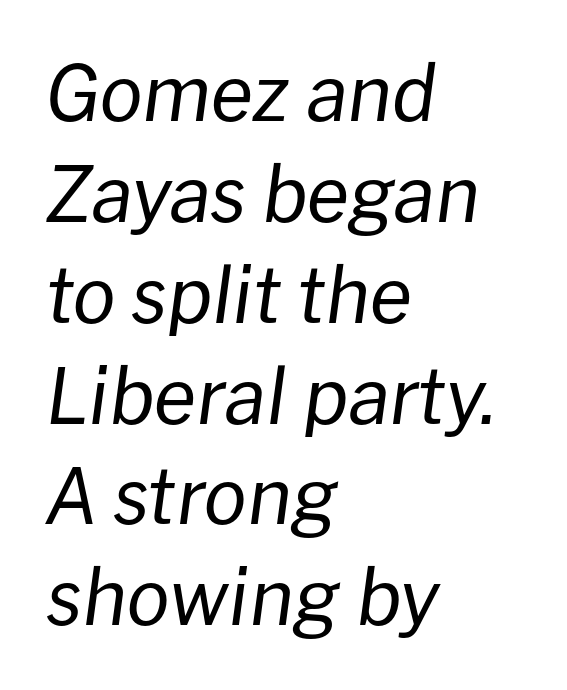
Notice how the passage keeps a crisp vertical edge on the left only. Every character sits at an angle, as italics do. This sample uses plain, unmodified letter spacing. Letters rest on an invisible, unmarked baseline.
